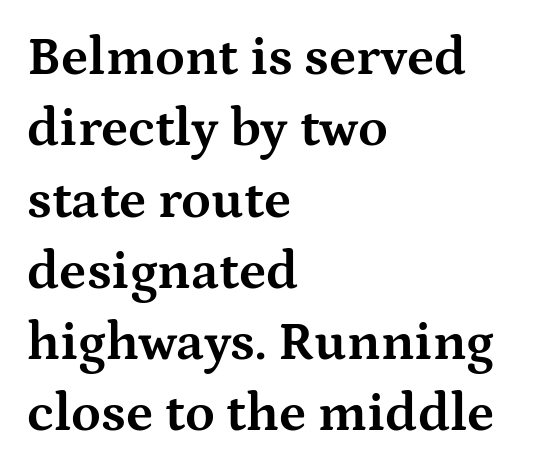
The image shows 54 px bold, wide serif type, upright; set left-aligned, normal line spacing (1.32x), normal letter spacing, not underlined; medium stroke contrast and a medium x-height.
